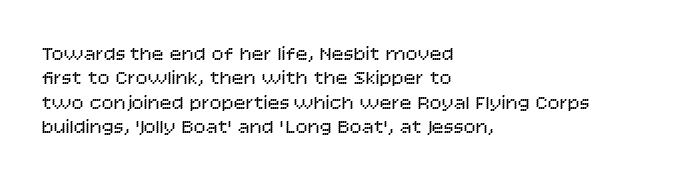
The image shows 20 px text type, upright; set left-aligned, line spacing 1.22x, normal letter spacing, not underlined.
